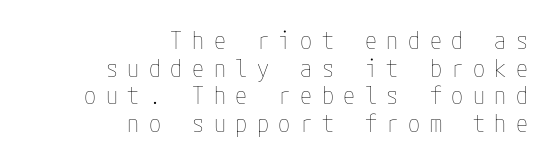
Tall strokes in this sample are plumb rather than angled. The strip under each line holds only bare page. Reading down the block, your eye finds every line finishing at a fixed right position. Caption: face not bold, strokes unweighted. Characters follow at a spacing far wider than the type designer built in. The passage shown stacks its lines with hardly any gap.
